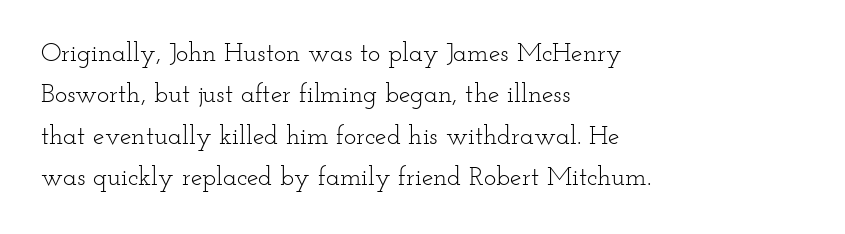
The image shows 26 px text type, upright; set left-aligned, normal line spacing (1.59x), normal letter spacing, not underlined.
